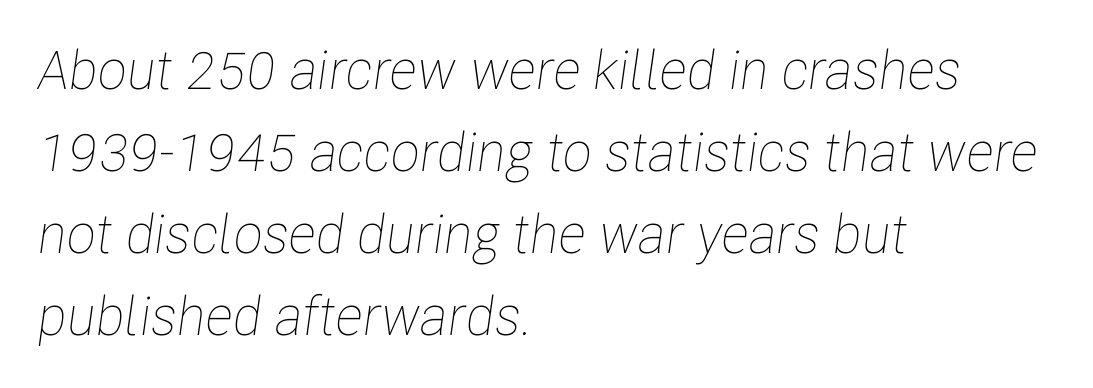
Varying glyph widths throughout — classic text-font behaviour. The letters are slanted; this is an italic face. A classic flush-left, rag-right setting is used for this passage. Has an underline been added? It has not. Weight: in the light-to-regular range. Interline gaps are of average width in this sample.
